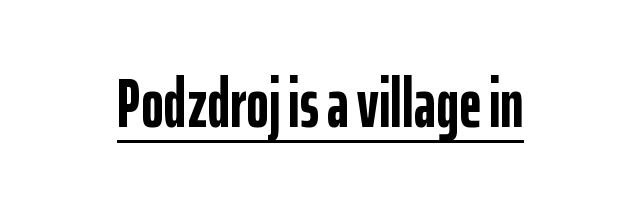
{"serif": "no", "italic": "no", "bold": "yes", "weight": "semibold", "width": "condensed", "stroke_contrast": "low", "x_height": "medium", "monospaced": "no", "underline": "yes", "align": "center", "letter_spacing": "normal", "letter_spacing_em": 0.0, "glyph_px": 69}
